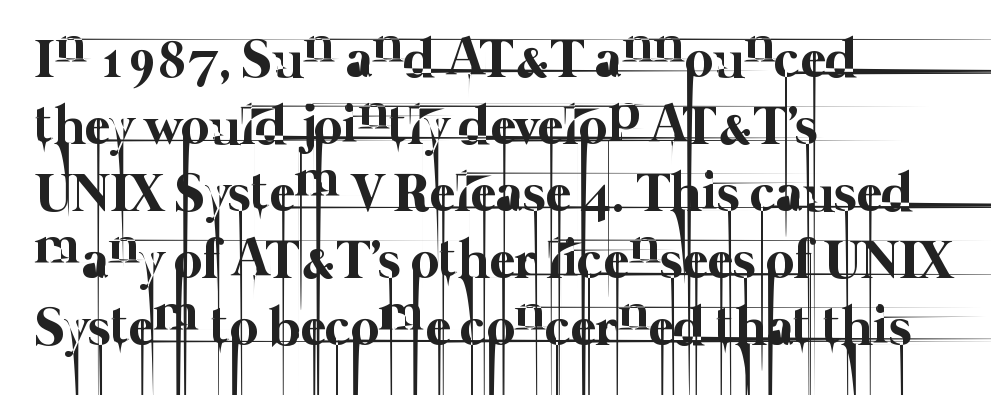
{"bold": "no", "weight": "thin", "width": "normal", "stroke_contrast": "low", "x_height": "medium", "monospaced": "no", "underline": "no", "align": "left", "line_spacing_ratio": 1.22, "letter_spacing": "normal", "letter_spacing_em": 0.0, "glyph_px": 55}
